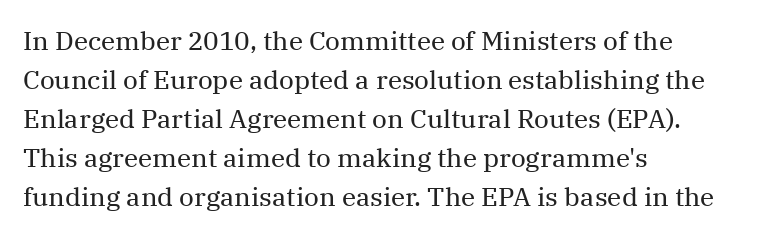
{"italic": "no", "bold": "no", "underline": "no", "align": "left", "line_spacing": "normal", "line_spacing_ratio": 1.5, "letter_spacing": "normal", "letter_spacing_em": 0.0, "glyph_px": 26}
